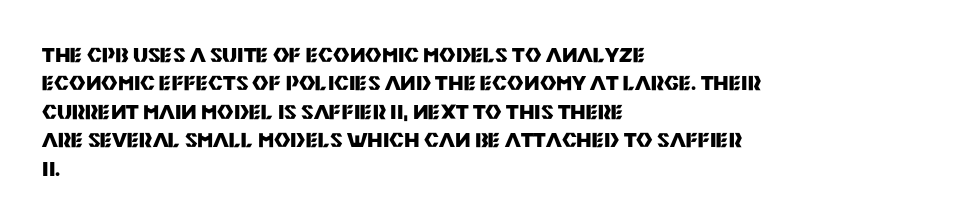
{"italic": "no", "bold": "yes", "underline": "no", "align": "left", "line_spacing": "normal", "line_spacing_ratio": 1.42, "letter_spacing": "normal", "letter_spacing_em": 0.0, "glyph_px": 20}
